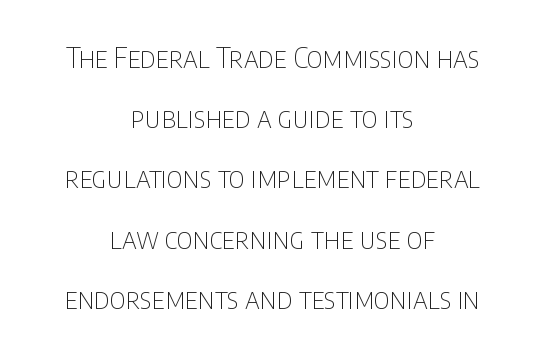
Q: Is the text bold? A: No.
Q: Is the text italic (slanted)? A: No, it is upright.
Q: Is the typeface a serif or a sans-serif typeface? A: Sans-serif.
Q: Is the text underlined? A: No.
Q: How is the paragraph aligned? A: Centered.
Q: Is the spacing between letters normal or unusually wide? A: Normal.
Q: Is the spacing between lines tight, normal or loose? A: Loose.
Q: Width (condensed, normal, or wide)? A: Condensed.
Q: Stroke contrast? A: Low.
Q: x-height? A: Large.
Q: Monospaced? A: No.
